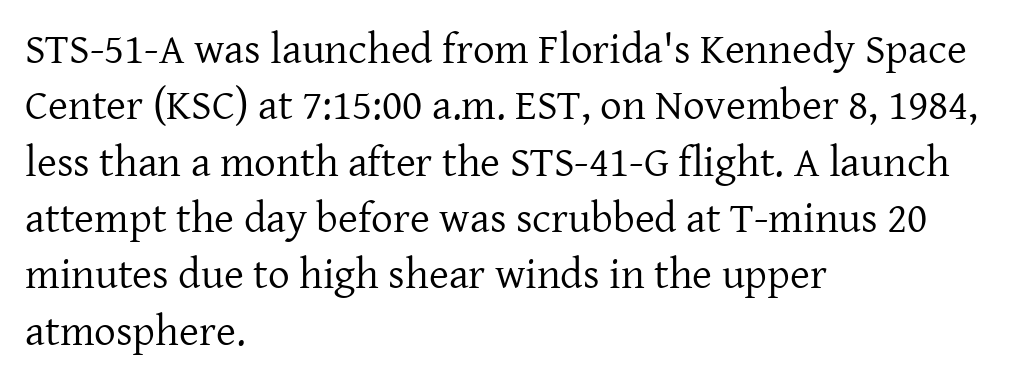
The image shows 43 px regular-weight serif type, upright; set left-aligned, normal line spacing (1.31x), normal letter spacing, not underlined; low stroke contrast and a medium x-height.
